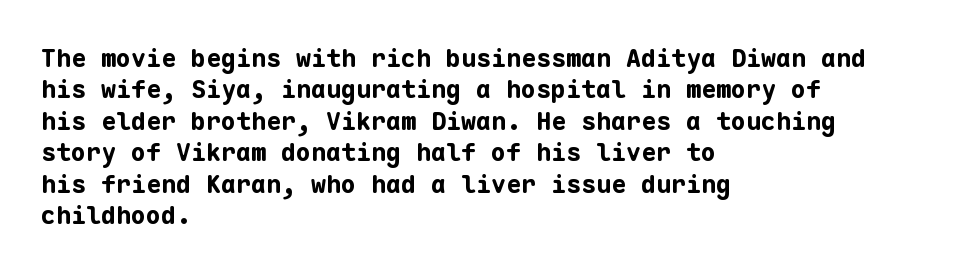
Horizontal alignment here is leftward, the default for most running prose. These lines were composed using upright roman letters. Quick note: underline off. Words appear dense and cohesive because spacing is normal. Honestly, the row spacing looks completely unremarkable. Heft: maximum for text — a bold.
